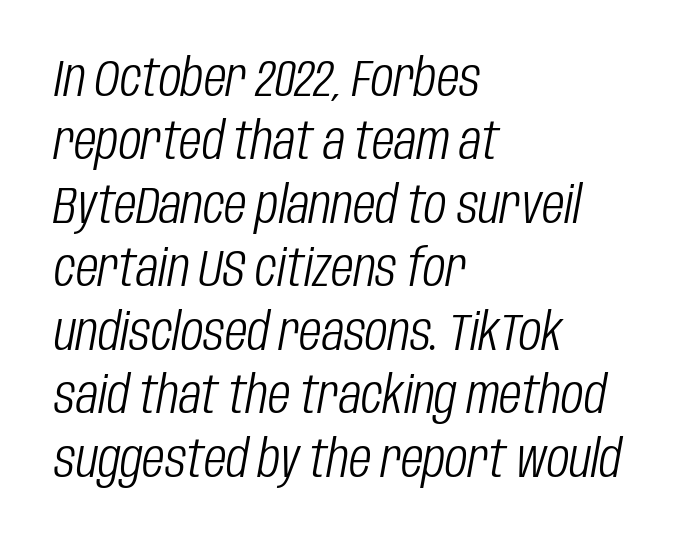
Q: Is the text bold? A: No.
Q: Is the text italic (slanted)? A: Yes, it leans right by about 10 degrees.
Q: Is the text underlined? A: No.
Q: How is the paragraph aligned? A: Left-aligned.
Q: Is the spacing between letters normal or unusually wide? A: Normal.
Q: Width (condensed, normal, or wide)? A: Condensed.
Q: Stroke contrast? A: Low.
Q: x-height? A: Large.
Q: Monospaced? A: No.
